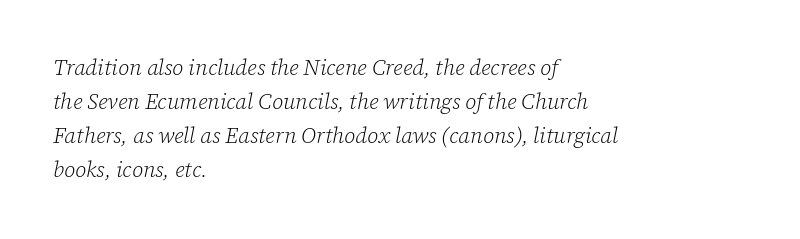
The image shows 22 px text type, italic (leaning right); set left-aligned, normal line spacing (1.55x), normal letter spacing, not underlined.
